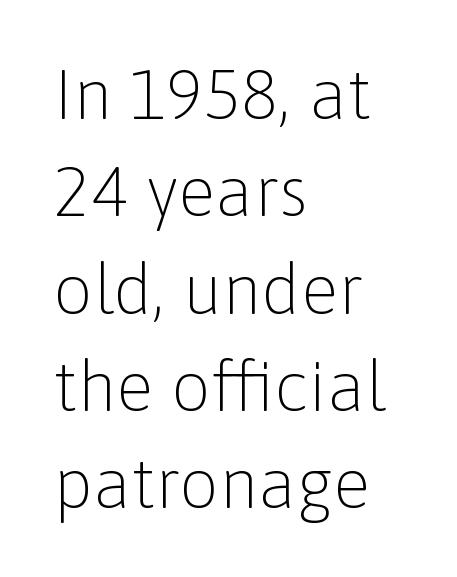
The image shows 70 px light sans-serif type, upright; set left-aligned, normal line spacing (1.39x), normal letter spacing, not underlined; low stroke contrast and a medium x-height.
